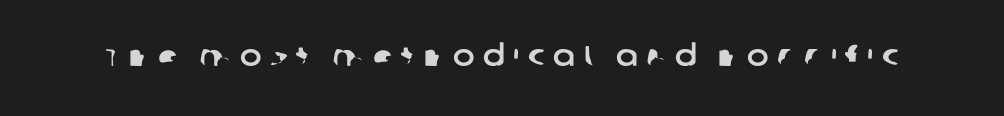
Q: Is the typeface a serif or a sans-serif typeface? A: Sans-serif.
Q: Is the text underlined? A: No.
Q: Is the spacing between letters normal or unusually wide? A: Unusually wide.
Q: Width (condensed, normal, or wide)? A: Normal.
Q: Stroke contrast? A: Low.
Q: x-height? A: Large.
Q: Monospaced? A: No.
